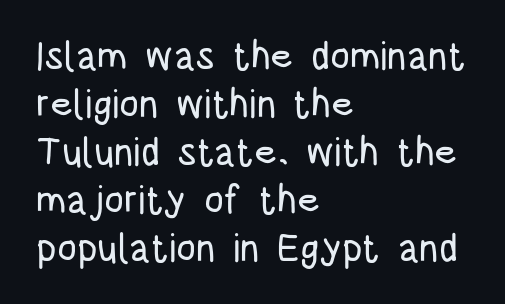
Q: Is the text italic (slanted)? A: No, it is upright.
Q: Is the typeface a serif or a sans-serif typeface? A: Sans-serif.
Q: Is the text underlined? A: No.
Q: How is the paragraph aligned? A: Left-aligned.
Q: Is the spacing between letters normal or unusually wide? A: Normal.
Q: Width (condensed, normal, or wide)? A: Condensed.
Q: Stroke contrast? A: Low.
Q: x-height? A: Large.
Q: Monospaced? A: No.
